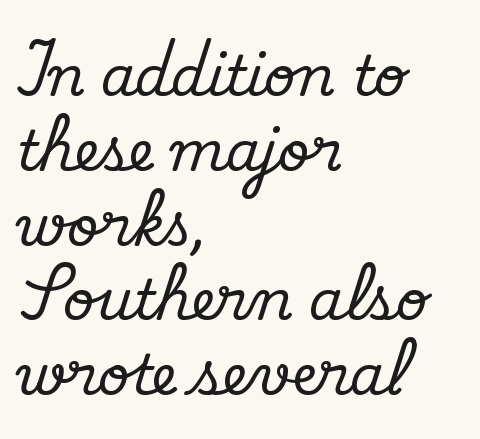
The rendering anchors every line to the left-hand side. Type without underlining. This sample has the flowing, uneven cadence of proportional lettering. Vertical spacing — default.
